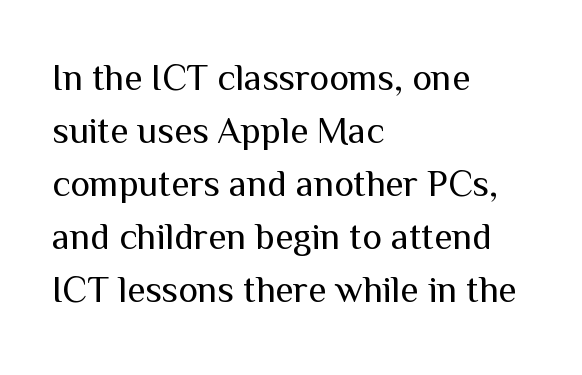
Q: Is the text bold? A: No.
Q: Is the text italic (slanted)? A: No, it is upright.
Q: Is the typeface a serif or a sans-serif typeface? A: Sans-serif.
Q: Is the text underlined? A: No.
Q: How is the paragraph aligned? A: Left-aligned.
Q: Is the spacing between letters normal or unusually wide? A: Normal.
Q: Is the spacing between lines tight, normal or loose? A: Normal.
Q: Width (condensed, normal, or wide)? A: Normal.
Q: Stroke contrast? A: Medium.
Q: x-height? A: Medium.
Q: Monospaced? A: No.
